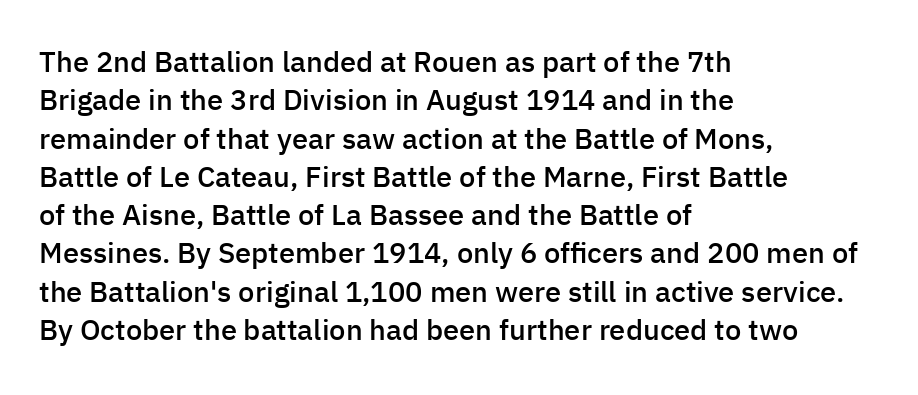
Looks like regular typesetting: each glyph gets only the width it needs. Quick note: not italic, upright. The face used here is rendered with its standard letterfit. This sample keeps an unexceptional amount of space between lines. The passage is arranged the way most books set body copy — flush left.
